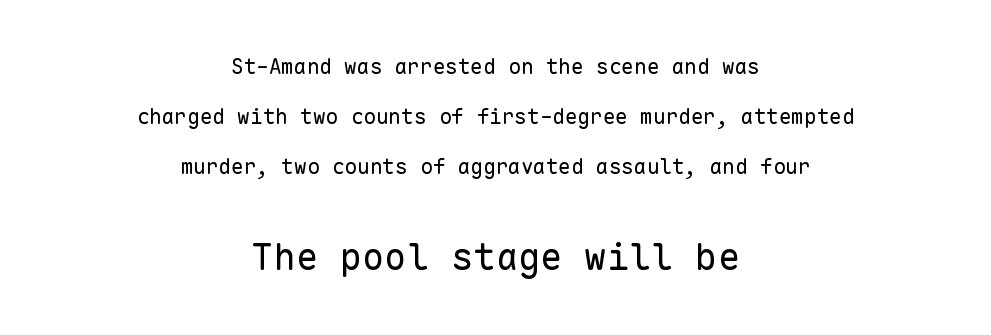
{"serif": "no", "italic": "no", "bold": "no", "weight": "regular", "width": "normal", "stroke_contrast": "low", "x_height": "medium", "monospaced": "yes", "underline": "no", "align": "center", "line_spacing": "loose", "line_spacing_ratio": 2.39, "letter_spacing": "normal", "letter_spacing_em": 0.0, "larger_block": "second", "size_ratio": 1.76, "glyph_px": 37}
